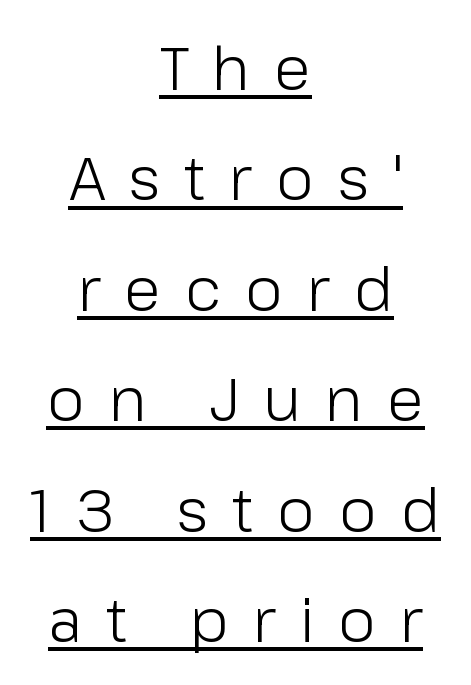
Letterform terminals end flat and unadorned throughout the passage. Think of a printed novel: that variable character pitch is what you see here. Stroke thickness stays within the range of a standard reading face or lighter. Glance below the letters and you will spot a drawn line.
